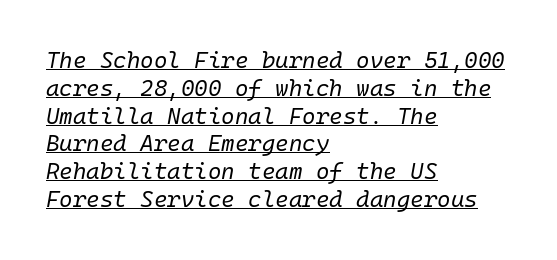
The image shows 23 px text type, italic (leaning right); set left-aligned, line spacing 1.21x, normal letter spacing, underlined.
